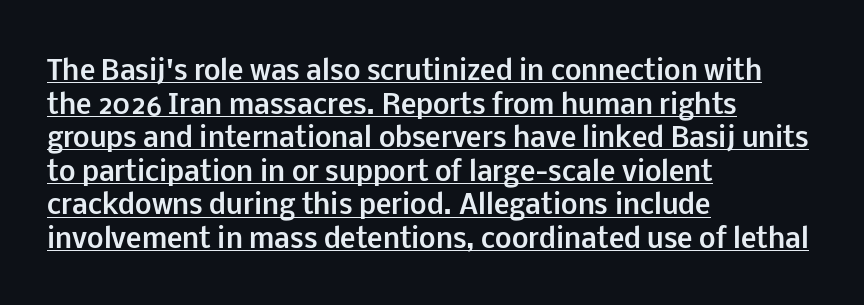
Q: Is the text bold? A: Yes.
Q: Is the text italic (slanted)? A: No, it is upright.
Q: Is the text underlined? A: Yes.
Q: How is the paragraph aligned? A: Left-aligned.
Q: Is the spacing between letters normal or unusually wide? A: Normal.
Q: Is the spacing between lines tight, normal or loose? A: Normal.
